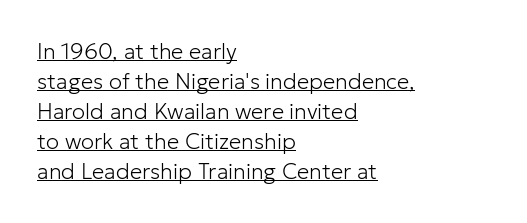
{"italic": "no", "bold": "no", "underline": "yes", "align": "left", "line_spacing": "normal", "line_spacing_ratio": 1.36, "letter_spacing": "normal", "letter_spacing_em": 0.0, "glyph_px": 22}
